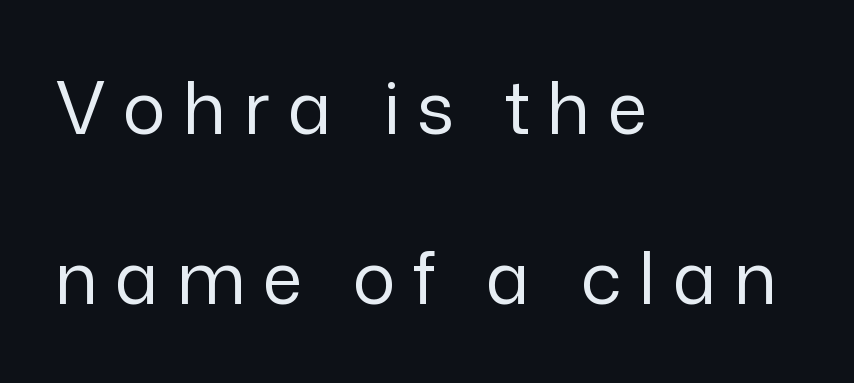
Q: Is the text bold? A: No.
Q: Is the text italic (slanted)? A: No, it is upright.
Q: Is the typeface a serif or a sans-serif typeface? A: Sans-serif.
Q: Is the text underlined? A: No.
Q: How is the paragraph aligned? A: Left-aligned.
Q: Is the spacing between letters normal or unusually wide? A: Unusually wide.
Q: Is the spacing between lines tight, normal or loose? A: Loose.
Q: Width (condensed, normal, or wide)? A: Normal.
Q: Stroke contrast? A: Low.
Q: x-height? A: Medium.
Q: Monospaced? A: No.
